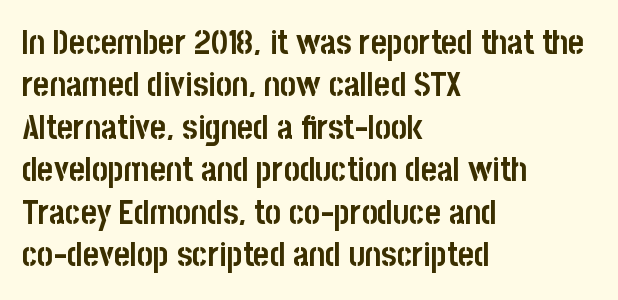
{"serif": "no", "italic": "no", "bold": "yes", "weight": "semibold", "width": "condensed", "stroke_contrast": "low", "x_height": "large", "monospaced": "no", "underline": "no", "align": "left", "line_spacing": "normal", "line_spacing_ratio": 1.25, "letter_spacing": "normal", "letter_spacing_em": 0.0, "glyph_px": 34}
